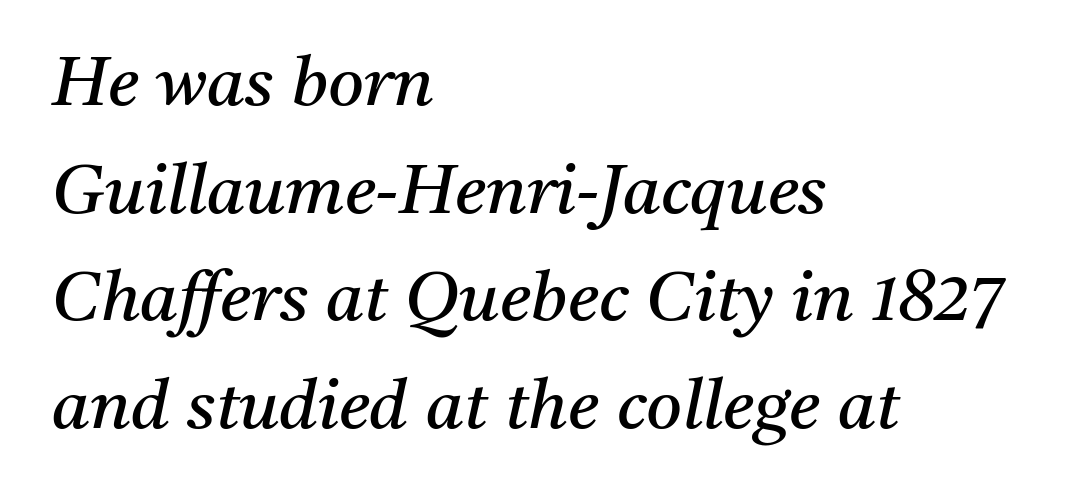
{"serif": "yes", "italic": "yes", "lean": "right", "slant_degrees": 11, "bold": "no", "weight": "regular", "width": "normal", "stroke_contrast": "medium", "x_height": "medium", "monospaced": "no", "underline": "no", "align": "left", "line_spacing": "normal", "line_spacing_ratio": 1.56, "letter_spacing": "normal", "letter_spacing_em": 0.0, "glyph_px": 69}
